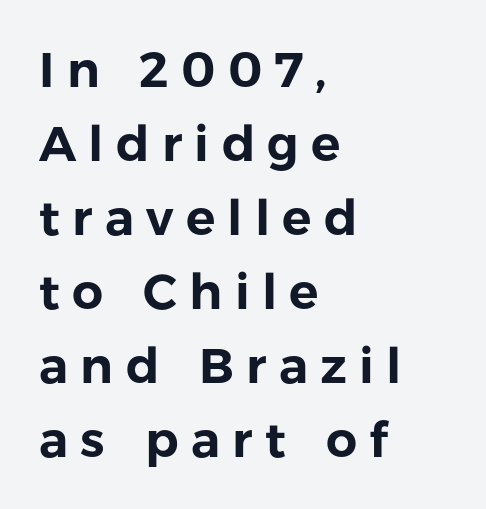
{"serif": "no", "italic": "no", "width": "normal", "stroke_contrast": "low", "x_height": "medium", "monospaced": "no", "underline": "no", "align": "left", "line_spacing": "normal", "line_spacing_ratio": 1.51, "letter_spacing": "wide", "letter_spacing_em": 0.25, "glyph_px": 49}
